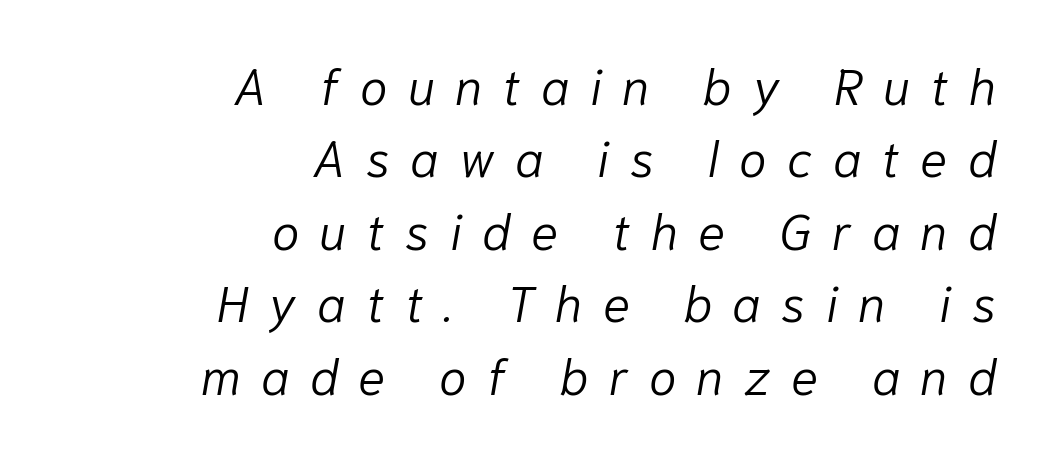
{"italic": "yes", "lean": "right", "slant_degrees": 10, "bold": "no", "weight": "light", "width": "normal", "stroke_contrast": "low", "x_height": "medium", "monospaced": "no", "underline": "no", "align": "right", "line_spacing": "normal", "line_spacing_ratio": 1.45, "letter_spacing": "wide", "letter_spacing_em": 0.41, "glyph_px": 50}
